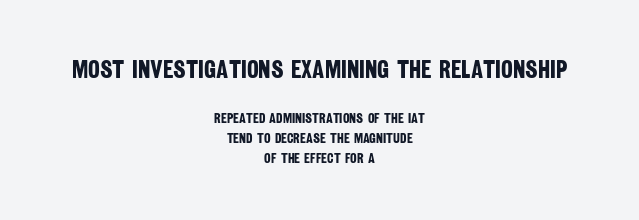
Pretty heavy lettering here — definitely bold. Interline gaps are of average width in this sample. Lines of text with bare space underneath. This layout puts the oversized block above and the modest block below. Where is the straight margin? There isn't one; the lines are centered.
